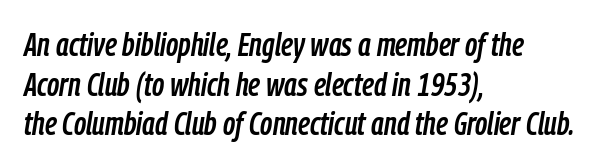
{"italic": "yes", "lean": "right", "slant_degrees": 9, "width": "condensed", "stroke_contrast": "low", "x_height": "medium", "monospaced": "no", "underline": "no", "align": "left", "line_spacing_ratio": 1.2, "letter_spacing": "normal", "letter_spacing_em": 0.0, "glyph_px": 33}
